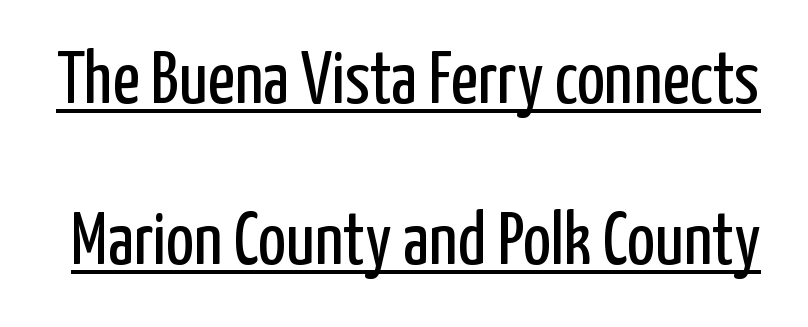
{"serif": "no", "italic": "no", "bold": "no", "weight": "regular", "width": "condensed", "stroke_contrast": "low", "x_height": "medium", "monospaced": "no", "underline": "yes", "line_spacing": "loose", "line_spacing_ratio": 2.17, "letter_spacing": "normal", "letter_spacing_em": 0.0, "glyph_px": 74}
